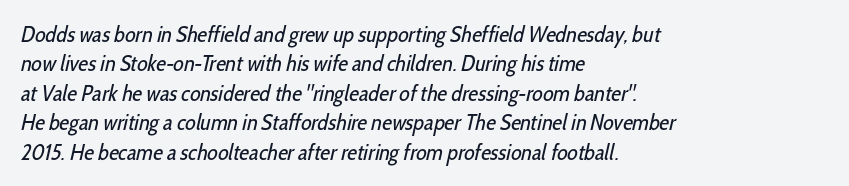
The image shows 22 px text type; set left-aligned, normal line spacing (1.34x), normal letter spacing, not underlined.
